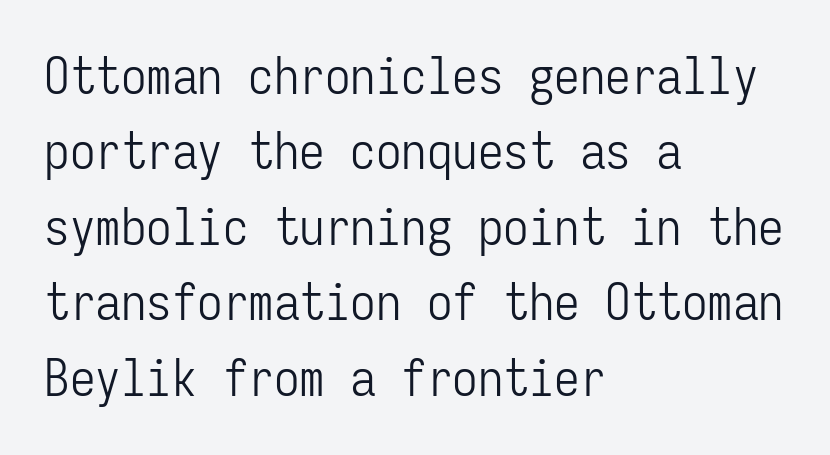
Looks like terminal output: every glyph gets an equal slot. The type is set solid horizontally, with unmodified tracking. Layout note: lines flush left. The space beneath each line is pristine and unruled. The letters carry no serifs — their stems end cleanly without finishing strokes. Vertical spacing — default.
